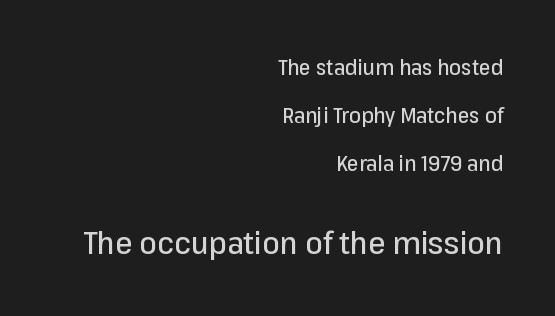
The image shows 31 px sans-serif type, upright; set right-aligned, loose line spacing (2.28x), normal letter spacing, not underlined; the second (bottom) block is 1.48x larger; low stroke contrast and a medium x-height.
